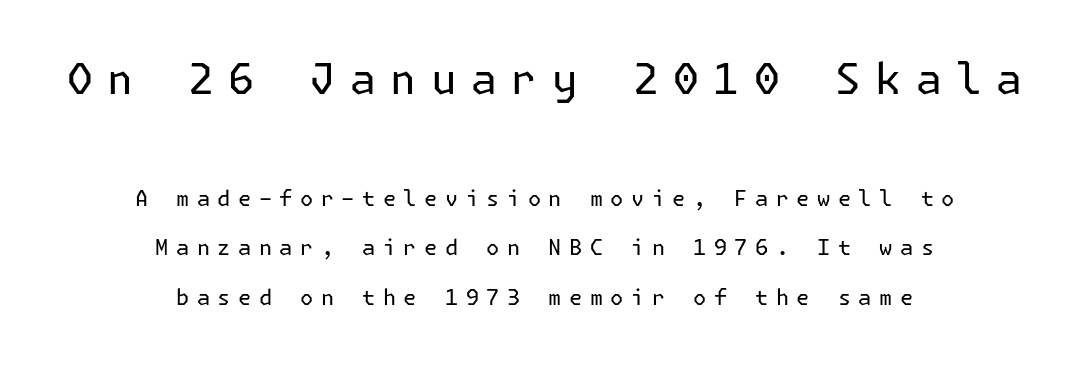
Q: Is the text bold? A: No.
Q: Is the text italic (slanted)? A: No, it is upright.
Q: Is the typeface a serif or a sans-serif typeface? A: Sans-serif.
Q: Is the text underlined? A: No.
Q: How is the paragraph aligned? A: Centered.
Q: Is the spacing between letters normal or unusually wide? A: Unusually wide.
Q: Is the spacing between lines tight, normal or loose? A: Loose.
Q: Which block of text is set in a larger size, the first (top) or the second (bottom)? A: The first (top) one.
Q: Width (condensed, normal, or wide)? A: Normal.
Q: Stroke contrast? A: Low.
Q: x-height? A: Medium.
